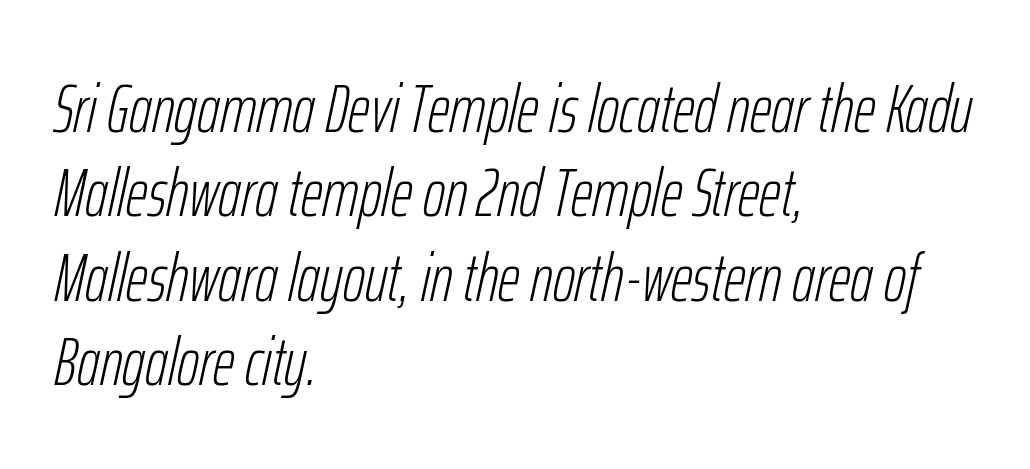
{"italic": "yes", "lean": "right", "slant_degrees": 12, "bold": "no", "weight": "light", "width": "condensed", "stroke_contrast": "low", "x_height": "medium", "monospaced": "no", "underline": "no", "align": "left", "line_spacing_ratio": 1.24, "letter_spacing": "normal", "letter_spacing_em": 0.0, "glyph_px": 68}
